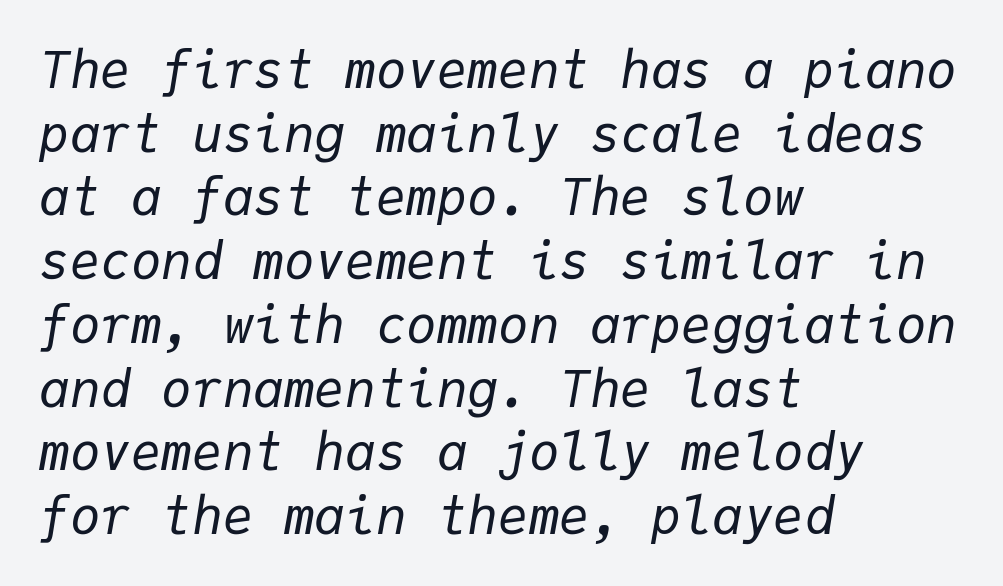
Q: Is the text bold? A: No.
Q: Is the text italic (slanted)? A: Yes, it leans right by about 9 degrees.
Q: Is the text underlined? A: No.
Q: How is the paragraph aligned? A: Left-aligned.
Q: Is the spacing between letters normal or unusually wide? A: Normal.
Q: Is the spacing between lines tight, normal or loose? A: Normal.
Q: Width (condensed, normal, or wide)? A: Normal.
Q: Stroke contrast? A: Low.
Q: x-height? A: Medium.
Q: Monospaced? A: Yes.
